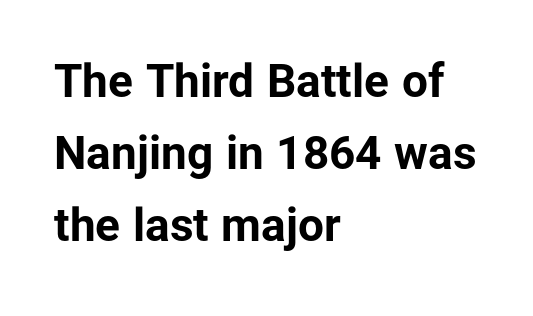
The image shows 46 px bold sans-serif type, upright; set left-aligned, normal line spacing (1.56x), normal letter spacing, not underlined; low stroke contrast and a medium x-height.
